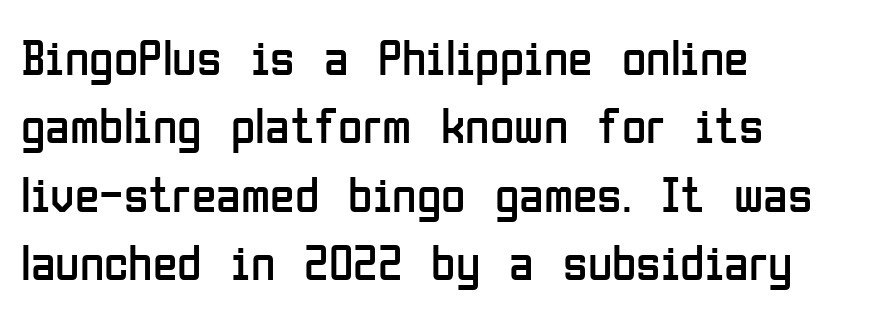
The image shows 50 px regular-weight, condensed sans-serif type, upright; set left-aligned, normal line spacing (1.37x), normal letter spacing, not underlined; low stroke contrast and a medium x-height.
